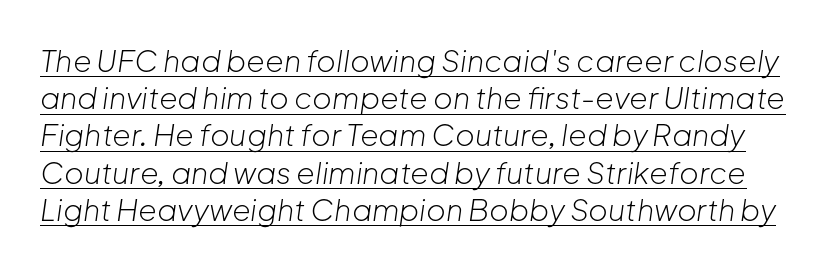
Q: Is the text bold? A: No.
Q: Is the text italic (slanted)? A: Yes, it leans right by about 8 degrees.
Q: Is the text underlined? A: Yes.
Q: Is the spacing between letters normal or unusually wide? A: Normal.
Q: Width (condensed, normal, or wide)? A: Normal.
Q: Stroke contrast? A: Low.
Q: x-height? A: Medium.
Q: Monospaced? A: No.
